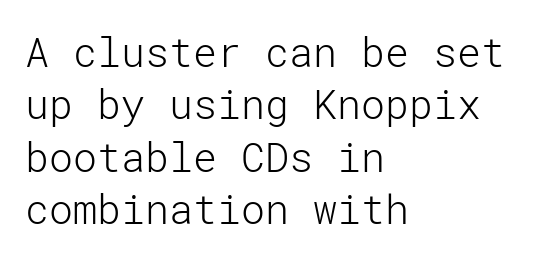
The image shows 40 px light sans-serif type, upright; set left-aligned, normal line spacing (1.31x), normal letter spacing, not underlined; low stroke contrast and a medium x-height.
